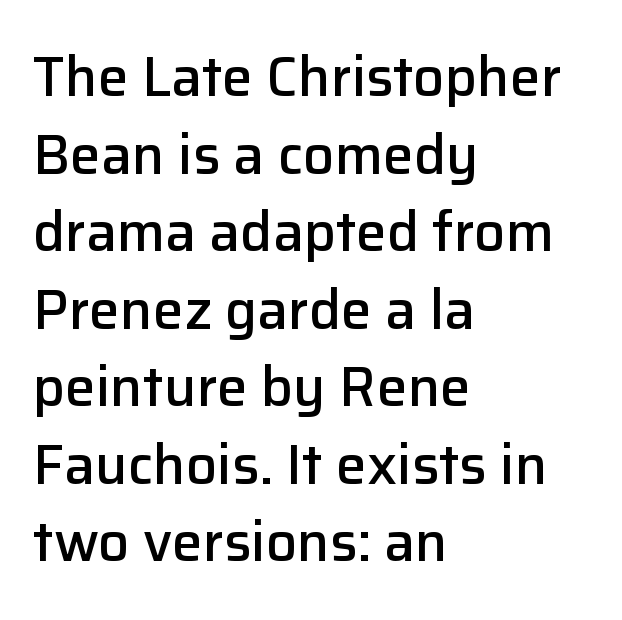
The image shows 55 px semibold sans-serif type, upright; set left-aligned, normal line spacing (1.41x), normal letter spacing, not underlined; low stroke contrast and a medium x-height.
